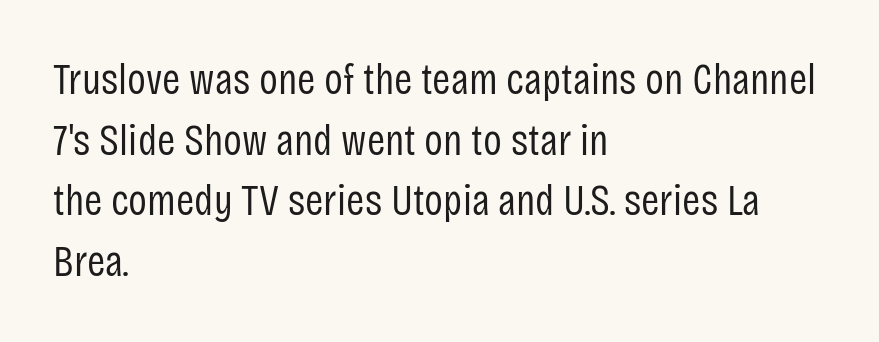
The image shows 44 px regular-weight, condensed sans-serif type, upright; set left-aligned, normal line spacing (1.38x), normal letter spacing, not underlined; low stroke contrast and a large x-height.
